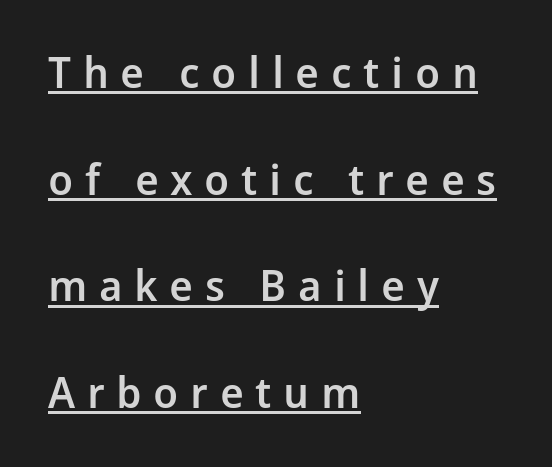
Whoever set this chose breathing room over compactness in the vertical rhythm. Check where the strokes stop: nothing finishes them off — pure sans. Spacing verdict: proportional, widths tailored to each character. Typesetter's note: demi weight, one step under bold. Casual observation: everything's shoved over to the left.
